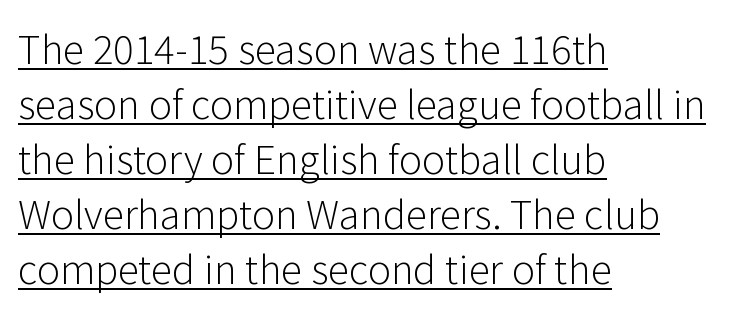
Type style note: lacks serifs. Line beginnings align vertically; line endings do not. The letters advance in unequal steps, a hallmark of proportional type. The typesetter has applied underlining to the passage shown.
